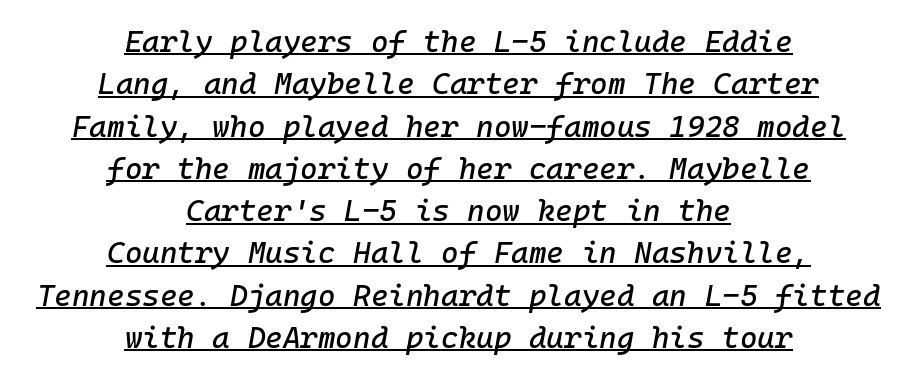
{"italic": "yes", "lean": "right", "slant_degrees": 10, "width": "normal", "stroke_contrast": "low", "x_height": "medium", "underline": "yes", "align": "center", "line_spacing": "normal", "line_spacing_ratio": 1.41, "letter_spacing": "normal", "letter_spacing_em": 0.0, "glyph_px": 30}
